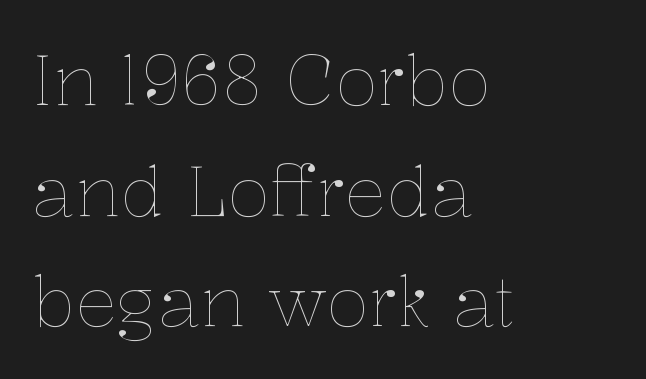
{"italic": "no", "bold": "no", "weight": "thin", "width": "normal", "stroke_contrast": "low", "x_height": "medium", "monospaced": "no", "underline": "no", "align": "left", "line_spacing": "normal", "line_spacing_ratio": 1.58, "letter_spacing": "normal", "letter_spacing_em": 0.0, "glyph_px": 70}
